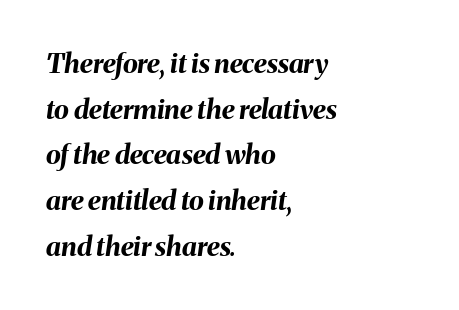
The image shows 27 px bold type, italic (leaning right); set left-aligned, normal line spacing (1.69x), normal letter spacing, not underlined.
